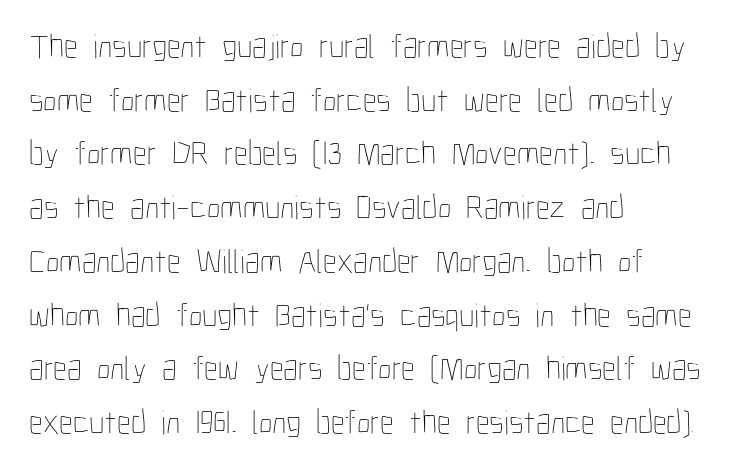
{"italic": "no", "bold": "no", "weight": "thin", "width": "condensed", "stroke_contrast": "low", "x_height": "medium", "monospaced": "no", "underline": "no", "align": "left", "line_spacing": "normal", "line_spacing_ratio": 1.58, "letter_spacing": "normal", "letter_spacing_em": 0.0, "glyph_px": 34}
